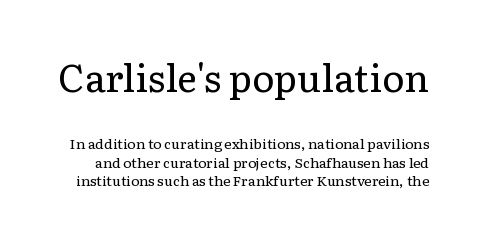
The initial chunk of copy outweighs the following chunk in type size. This sample has the flowing, uneven cadence of proportional lettering. Quick note: interline space is typical. The lettering stays uniformly vertical, giving the passage a roman look.
